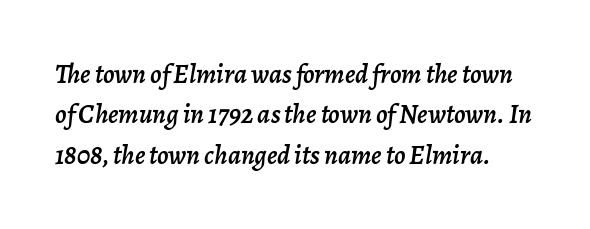
Short note: letters normally spaced. You can tell it's italic because the verticals aren't actually vertical. Leading matches the norm, producing a regular column. The string is rendered with underlining switched off.
